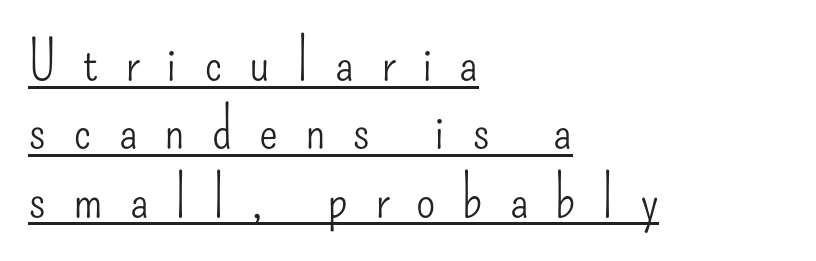
Q: Is the text bold? A: No.
Q: Is the text italic (slanted)? A: No, it is upright.
Q: Is the typeface a serif or a sans-serif typeface? A: Sans-serif.
Q: Is the text underlined? A: Yes.
Q: How is the paragraph aligned? A: Left-aligned.
Q: Is the spacing between letters normal or unusually wide? A: Unusually wide.
Q: Width (condensed, normal, or wide)? A: Condensed.
Q: Stroke contrast? A: Low.
Q: x-height? A: Small.
Q: Monospaced? A: No.
